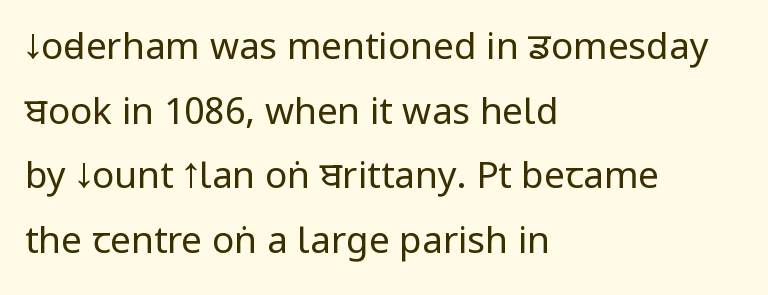
Nobody drew a line under any word here. The rendering uses natural spacing where letterforms have individual widths. Compared with a centered layout, this one pins lines to the left instead. Quick note: not italic, upright. Heaviness? Minimal to ordinary, like unemphasized prose. The font family rendered here belongs to the sans-serif group.
